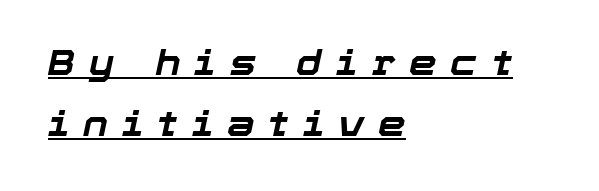
Q: Is the text bold? A: Yes.
Q: Is the text italic (slanted)? A: Yes, it leans right by about 12 degrees.
Q: Is the text underlined? A: Yes.
Q: How is the paragraph aligned? A: Left-aligned.
Q: Is the spacing between letters normal or unusually wide? A: Unusually wide.
Q: Width (condensed, normal, or wide)? A: Normal.
Q: Stroke contrast? A: Low.
Q: x-height? A: Medium.
Q: Monospaced? A: No.
